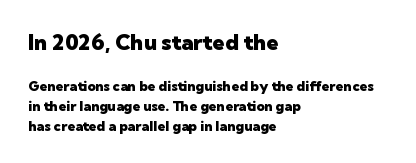
{"italic": "no", "bold": "yes", "underline": "no", "align": "left", "line_spacing": "normal", "line_spacing_ratio": 1.42, "letter_spacing": "normal", "letter_spacing_em": 0.0, "larger_block": "first", "size_ratio": 1.57, "glyph_px": 22}
